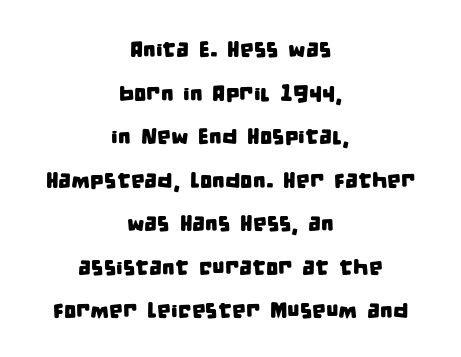
Q: Is the text underlined? A: No.
Q: How is the paragraph aligned? A: Centered.
Q: Is the spacing between letters normal or unusually wide? A: Normal.
Q: Is the spacing between lines tight, normal or loose? A: Loose.
